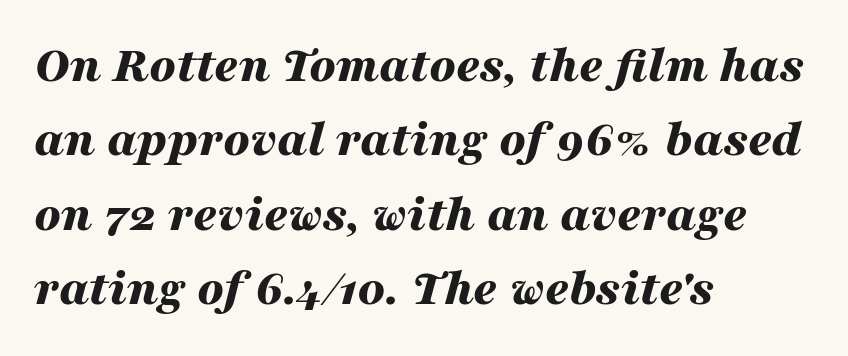
The image shows 52 px bold, wide type, italic (leaning right); set left-aligned, normal line spacing (1.43x), normal letter spacing, not underlined; medium stroke contrast and a medium x-height.
